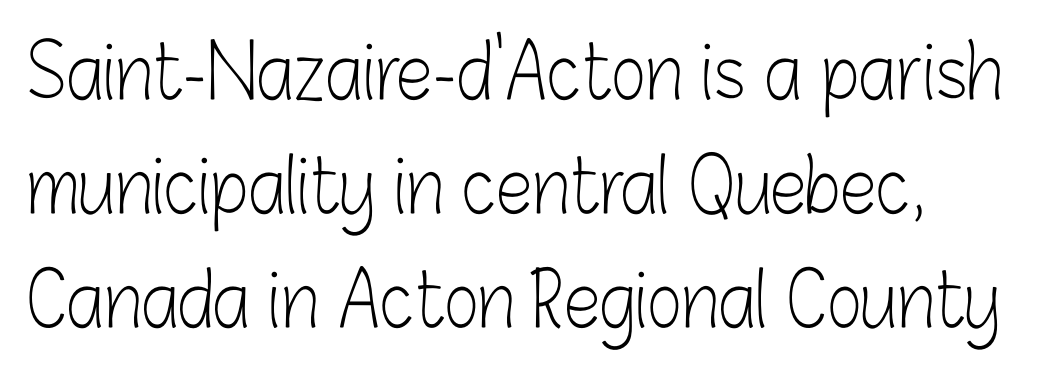
Letters have the restrained weight of plain body copy at most. The lines are quadded left. A typesetter would call this leading conventional body-copy spacing. The specimen omits any rule beneath the text block's lines. Each letter's strokes conclude bluntly, with no projecting serifs.
